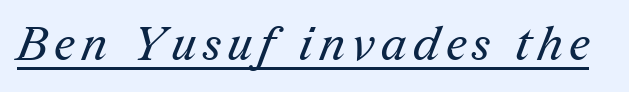
The image shows 47 px regular-weight serif type; set underlined; medium stroke contrast and a medium x-height.
